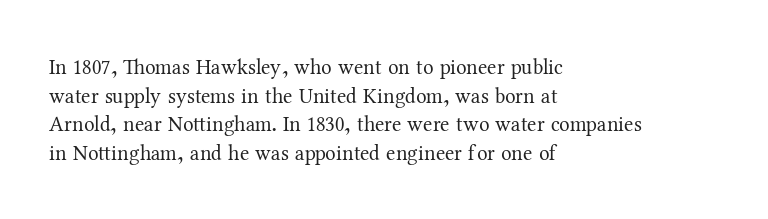
Q: Is the text bold? A: No.
Q: Is the text italic (slanted)? A: No, it is upright.
Q: Is the text underlined? A: No.
Q: How is the paragraph aligned? A: Left-aligned.
Q: Is the spacing between letters normal or unusually wide? A: Normal.
Q: Is the spacing between lines tight, normal or loose? A: Normal.
